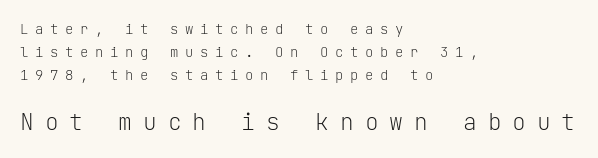
The image shows 23 px text type, upright; set left-aligned, normal line spacing (1.64x), unusually wide letter spacing (+0.47 em), not underlined; the second (bottom) block is 1.64x larger.
